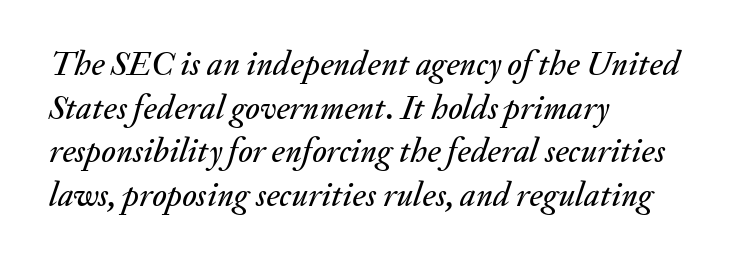
{"italic": "yes", "lean": "right", "slant_degrees": 20, "width": "normal", "stroke_contrast": "medium", "x_height": "small", "monospaced": "no", "underline": "no", "align": "left", "line_spacing": "normal", "line_spacing_ratio": 1.28, "letter_spacing": "normal", "letter_spacing_em": 0.0, "glyph_px": 34}
